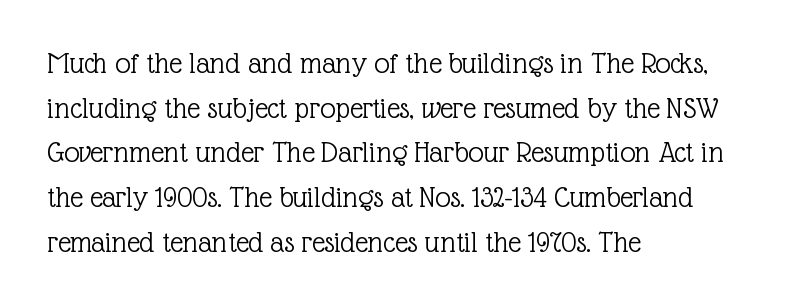
Q: Is the text bold? A: No.
Q: Is the text italic (slanted)? A: No, it is upright.
Q: Is the typeface a serif or a sans-serif typeface? A: Serif.
Q: Is the text underlined? A: No.
Q: How is the paragraph aligned? A: Left-aligned.
Q: Is the spacing between letters normal or unusually wide? A: Normal.
Q: Is the spacing between lines tight, normal or loose? A: Normal.
Q: Width (condensed, normal, or wide)? A: Normal.
Q: x-height? A: Medium.
Q: Monospaced? A: No.
